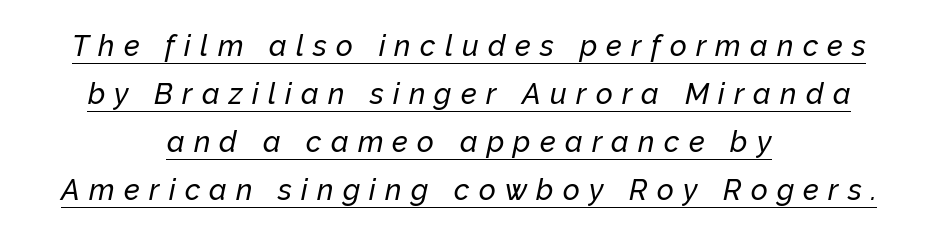
The image shows 29 px text type, italic (leaning right); set centered, normal line spacing (1.66x), unusually wide letter spacing (+0.32 em), underlined; low stroke contrast and a medium x-height.
